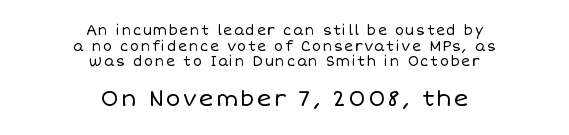
Size contrast runs from small at the top to large at the bottom. Ink coverage per letter is moderate at most. Do the letters lean? They stand straight. One glance says dense: line gaps are narrower than usual.
